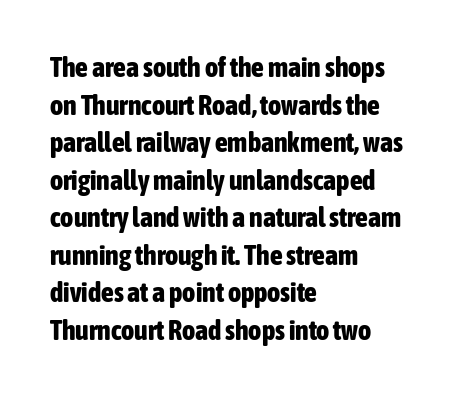
The line texture is even and compact thanks to regular tracking. A dark, heavy texture on the line: the type is bold. A student would call this left alignment; a typographer would say flush left, rag right. These lines sit exactly where default settings would place them. Descender tails drop into unmarked territory. Are there feet on the stems? There aren't — it's a sans.
